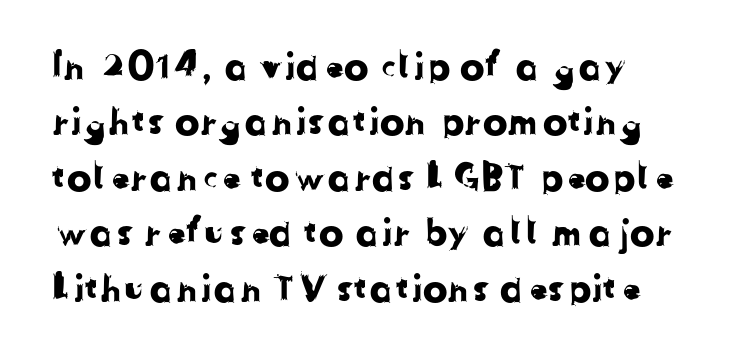
The image shows 37 px sans-serif type; set left-aligned, normal line spacing (1.5x), normal letter spacing, not underlined; low stroke contrast and a medium x-height.
